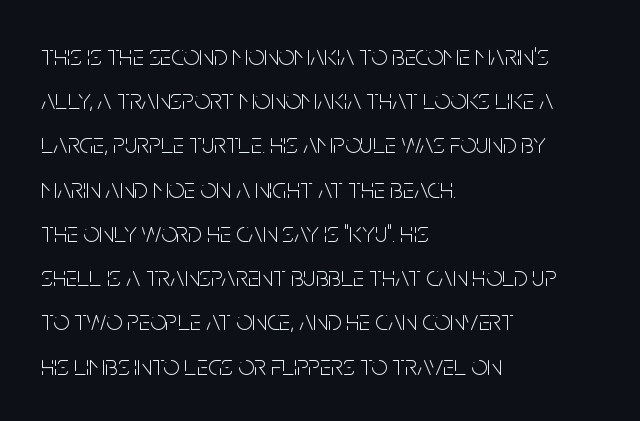
Compared with a centered layout, this one pins lines to the left instead. The passage shown stacks its lines at a standard gap. Honestly, there is no underline to notice here at all. Nothing sits at the stroke ends, so this counts as sans-serif. A roman cut, with each character standing at attention.
